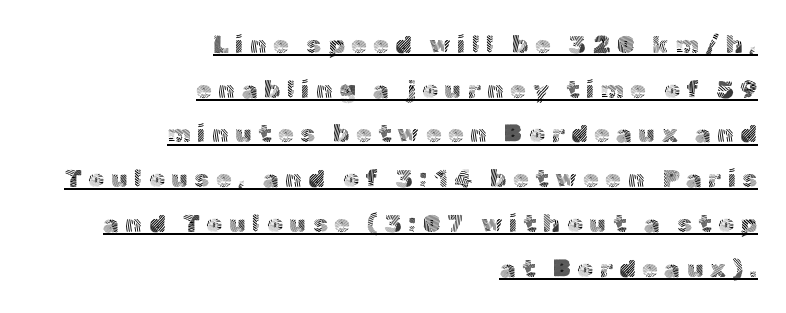
Q: Is the text bold? A: No.
Q: Is the text italic (slanted)? A: No, it is upright.
Q: Is the text underlined? A: Yes.
Q: How is the paragraph aligned? A: Right-aligned.
Q: Is the spacing between letters normal or unusually wide? A: Unusually wide.
